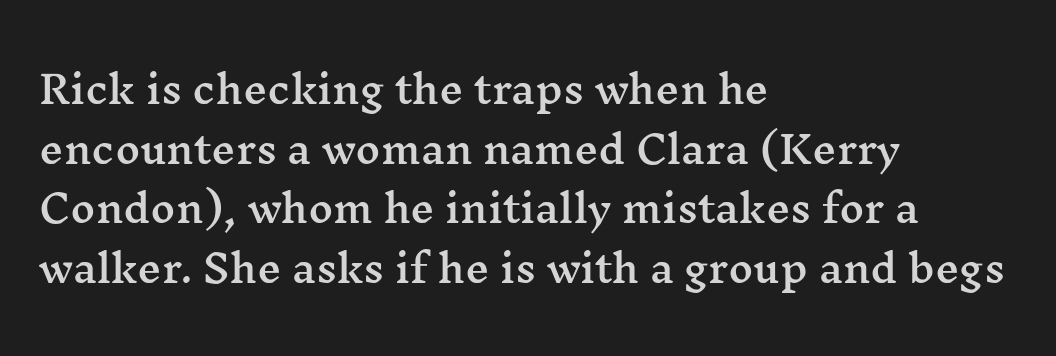
{"serif": "yes", "italic": "no", "width": "wide", "stroke_contrast": "medium", "x_height": "medium", "monospaced": "no", "underline": "no", "align": "left", "line_spacing": "normal", "line_spacing_ratio": 1.57, "letter_spacing": "normal", "letter_spacing_em": 0.0, "glyph_px": 38}
